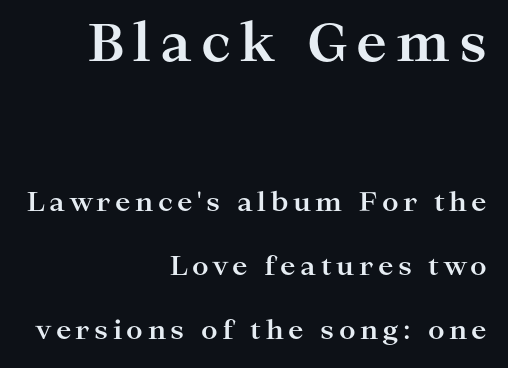
{"serif": "yes", "italic": "no", "bold": "yes", "weight": "bold", "width": "wide", "stroke_contrast": "high", "x_height": "medium", "monospaced": "no", "underline": "no", "align": "right", "line_spacing": "loose", "line_spacing_ratio": 2.47, "larger_block": "first", "size_ratio": 2.0, "glyph_px": 52}
